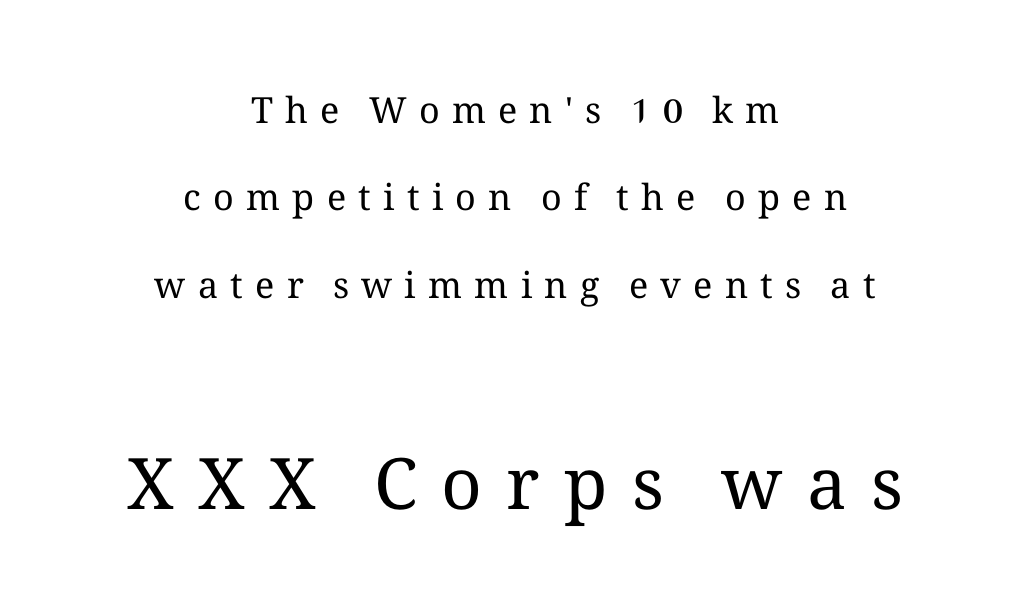
Two sizes are in play, and the larger belongs to the second block. Characters remain perfectly vertical along every line. Underlining? Definitely not there. Compared with a typical body face, this is equally light or lighter still. The rendering uses natural spacing where letterforms have individual widths. A typesetter would call this leading open, well beyond the default.
